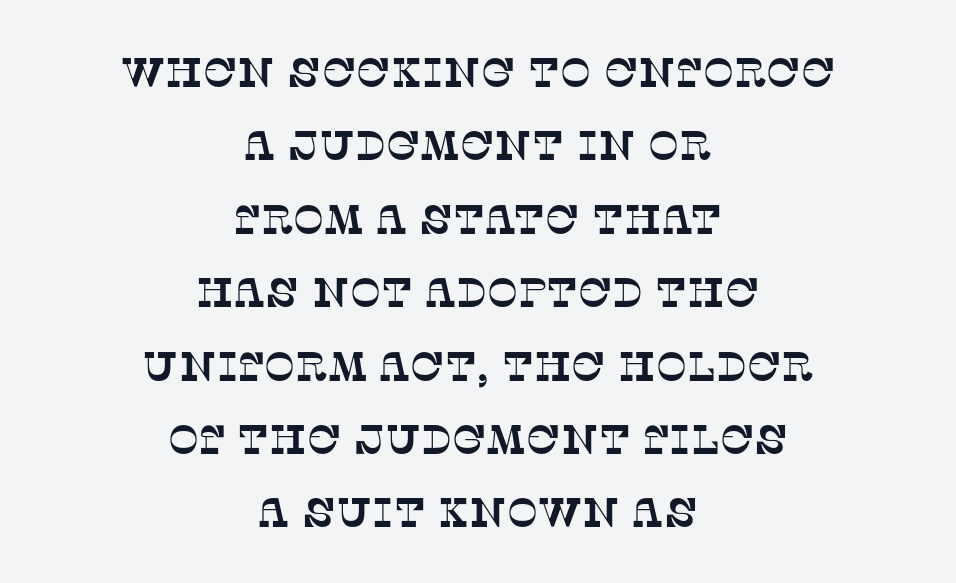
Q: Is the typeface a serif or a sans-serif typeface? A: Serif.
Q: Is the text underlined? A: No.
Q: How is the paragraph aligned? A: Centered.
Q: Is the spacing between letters normal or unusually wide? A: Normal.
Q: Width (condensed, normal, or wide)? A: Normal.
Q: Stroke contrast? A: Low.
Q: x-height? A: Large.
Q: Monospaced? A: No.
